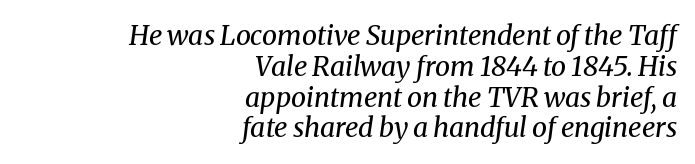
Q: Is the text bold? A: No.
Q: Is the text italic (slanted)? A: Yes, it leans right by about 8 degrees.
Q: Is the text underlined? A: No.
Q: How is the paragraph aligned? A: Right-aligned.
Q: Is the spacing between letters normal or unusually wide? A: Normal.
Q: Is the spacing between lines tight, normal or loose? A: Tight.
